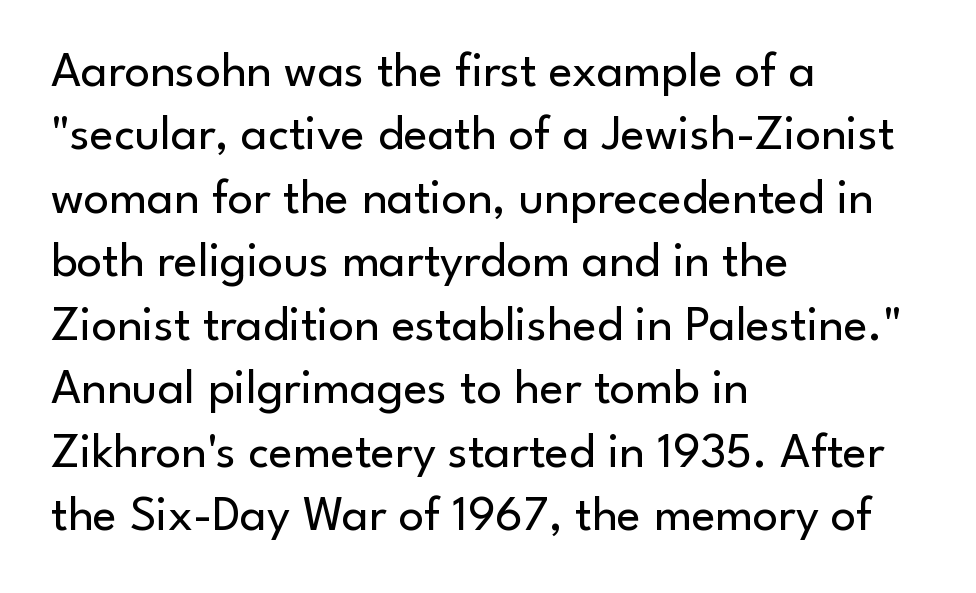
Q: Is the text bold? A: No.
Q: Is the text italic (slanted)? A: No, it is upright.
Q: Is the typeface a serif or a sans-serif typeface? A: Sans-serif.
Q: Is the text underlined? A: No.
Q: How is the paragraph aligned? A: Left-aligned.
Q: Is the spacing between letters normal or unusually wide? A: Normal.
Q: Is the spacing between lines tight, normal or loose? A: Normal.
Q: Width (condensed, normal, or wide)? A: Normal.
Q: Stroke contrast? A: Low.
Q: x-height? A: Small.
Q: Monospaced? A: No.
